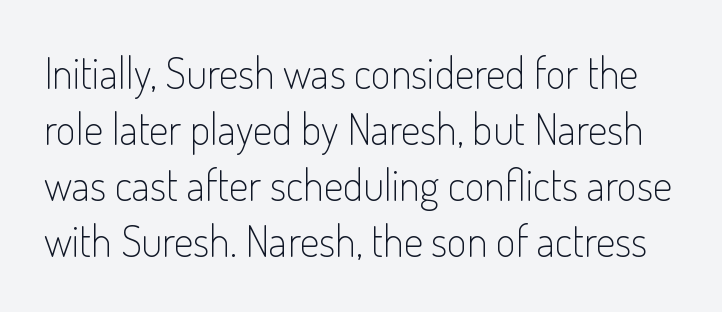
{"serif": "no", "italic": "no", "bold": "no", "weight": "light", "width": "condensed", "stroke_contrast": "low", "x_height": "small", "monospaced": "no", "underline": "no", "line_spacing": "normal", "line_spacing_ratio": 1.3, "letter_spacing": "normal", "letter_spacing_em": 0.0, "glyph_px": 43}
